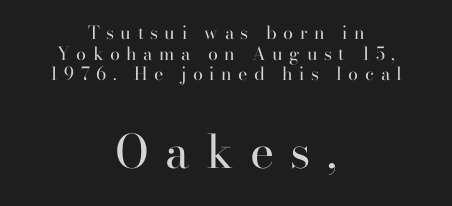
The image shows 46 px regular-weight serif type, upright; set centered, tight line spacing (1.14x), unusually wide letter spacing (+0.36 em), not underlined; the second (bottom) block is 2.56x larger; high stroke contrast and a small x-height.
